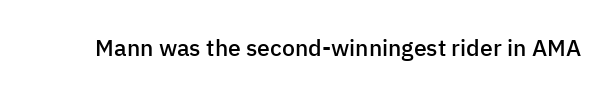
The image shows 23 px text type, upright; set normal letter spacing, not underlined.
